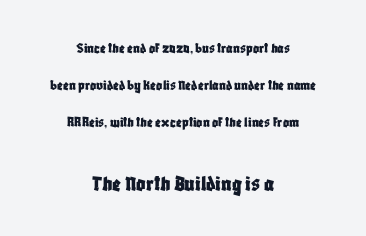
Q: Is the text italic (slanted)? A: No, it is upright.
Q: Is the text underlined? A: No.
Q: How is the paragraph aligned? A: Centered.
Q: Is the spacing between letters normal or unusually wide? A: Normal.
Q: Is the spacing between lines tight, normal or loose? A: Loose.
Q: Which block of text is set in a larger size, the first (top) or the second (bottom)? A: The second (bottom) one.
